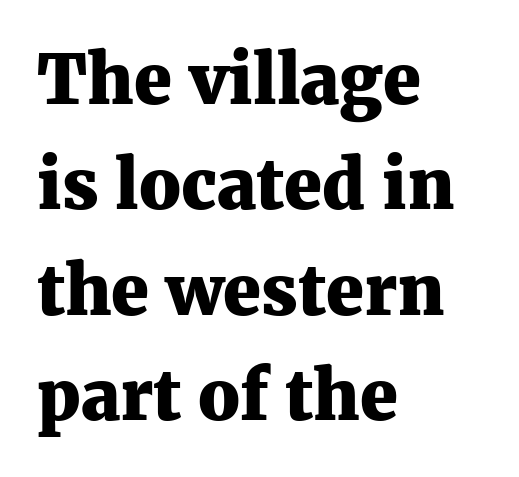
Q: Is the text bold? A: Yes.
Q: Is the text italic (slanted)? A: No, it is upright.
Q: Is the typeface a serif or a sans-serif typeface? A: Serif.
Q: Is the text underlined? A: No.
Q: How is the paragraph aligned? A: Left-aligned.
Q: Is the spacing between letters normal or unusually wide? A: Normal.
Q: Is the spacing between lines tight, normal or loose? A: Normal.
Q: Width (condensed, normal, or wide)? A: Normal.
Q: Stroke contrast? A: Medium.
Q: x-height? A: Medium.
Q: Monospaced? A: No.
